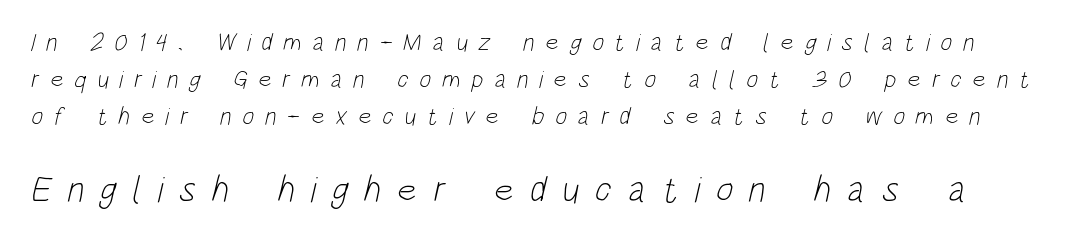
{"serif": "no", "bold": "no", "weight": "light", "width": "condensed", "stroke_contrast": "low", "x_height": "large", "monospaced": "no", "underline": "no", "line_spacing": "normal", "line_spacing_ratio": 1.49, "letter_spacing": "wide", "letter_spacing_em": 0.43, "larger_block": "second", "size_ratio": 1.48, "glyph_px": 37}
